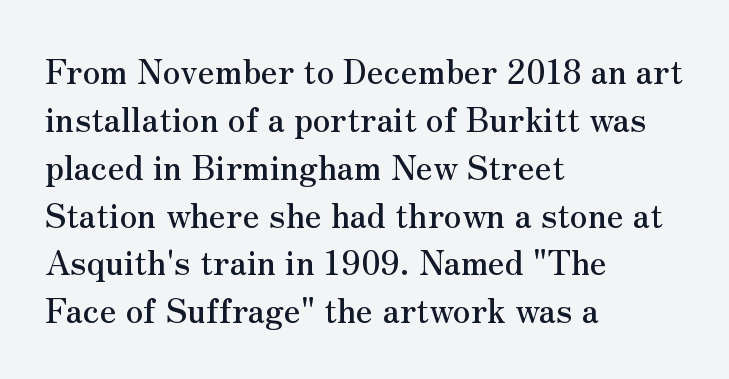
The image shows 33 px serif type, upright; set left-aligned, normal line spacing (1.45x), normal letter spacing, not underlined; medium stroke contrast and a small x-height.
